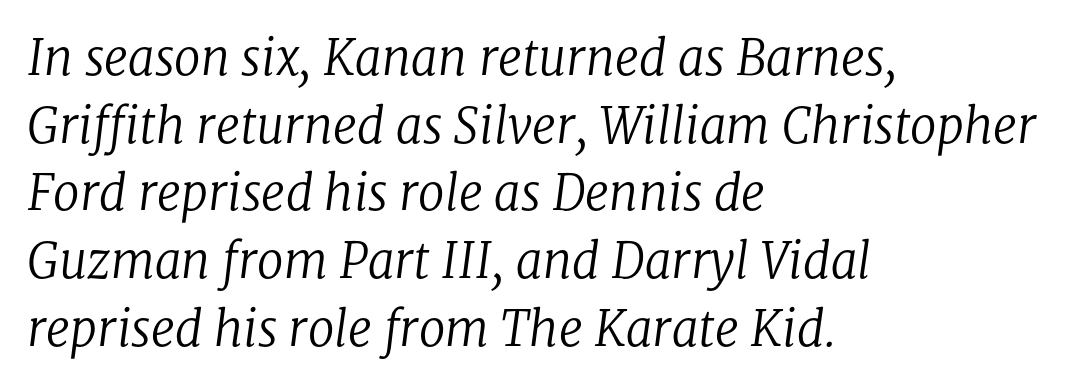
Q: Is the text bold? A: No.
Q: Is the text italic (slanted)? A: Yes, it leans right by about 8 degrees.
Q: Is the typeface a serif or a sans-serif typeface? A: Serif.
Q: Is the text underlined? A: No.
Q: How is the paragraph aligned? A: Left-aligned.
Q: Is the spacing between letters normal or unusually wide? A: Normal.
Q: Is the spacing between lines tight, normal or loose? A: Normal.
Q: Width (condensed, normal, or wide)? A: Normal.
Q: Stroke contrast? A: Low.
Q: x-height? A: Medium.
Q: Monospaced? A: No.
